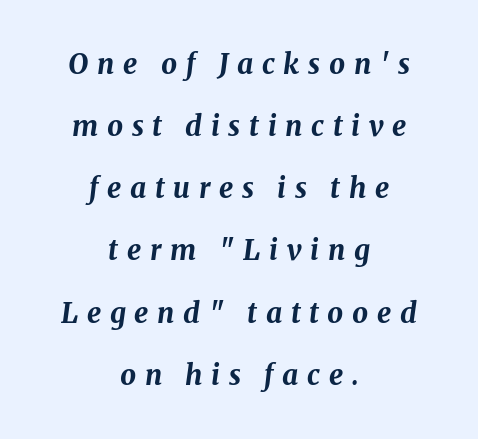
Q: Is the text bold? A: Yes.
Q: Is the text italic (slanted)? A: Yes, it leans right by about 8 degrees.
Q: Is the text underlined? A: No.
Q: How is the paragraph aligned? A: Centered.
Q: Is the spacing between letters normal or unusually wide? A: Unusually wide.
Q: Is the spacing between lines tight, normal or loose? A: Loose.
Q: Width (condensed, normal, or wide)? A: Normal.
Q: Stroke contrast? A: Medium.
Q: x-height? A: Medium.
Q: Monospaced? A: No.
